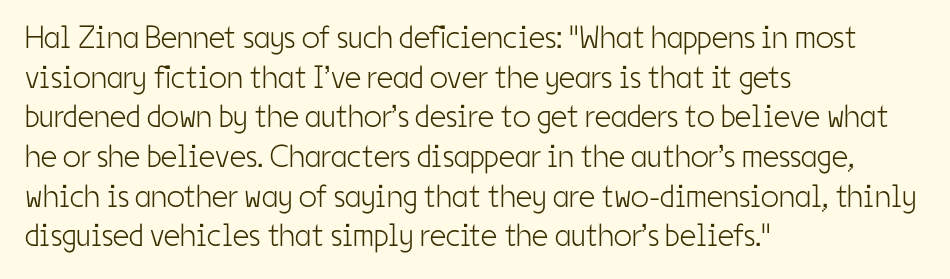
The image shows 32 px light, condensed sans-serif type, upright; set left-aligned, line spacing 1.24x, normal letter spacing, not underlined; low stroke contrast and a medium x-height.
